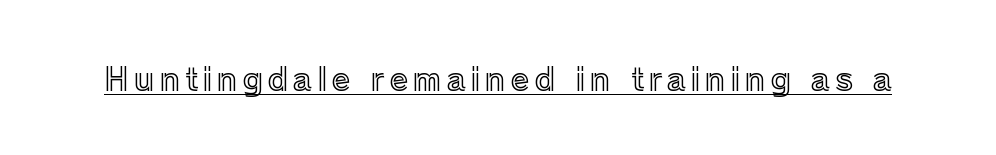
{"italic": "no", "width": "normal", "x_height": "medium", "monospaced": "no", "underline": "yes", "glyph_px": 31}
